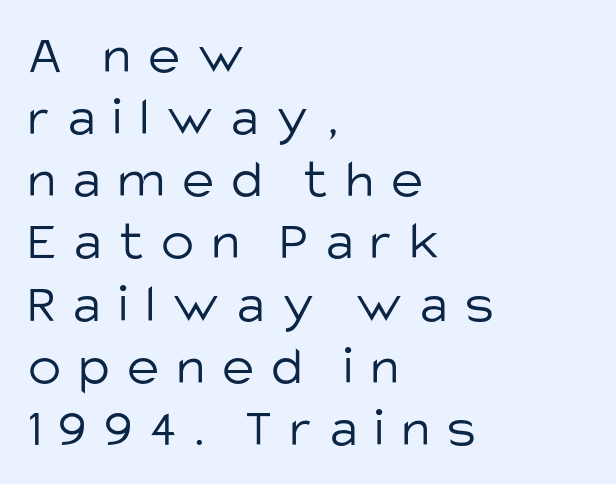
The passage shown is typed in a proportional face where columns would drift. The passage shown has open, widely tracked lettering throughout. Is this a sans? Yes — the strokes have no serifs. Each new line begins almost immediately beneath the previous one. Left-aligned paragraph, ragged on the right. The strokes carry an ordinary text weight at most.
